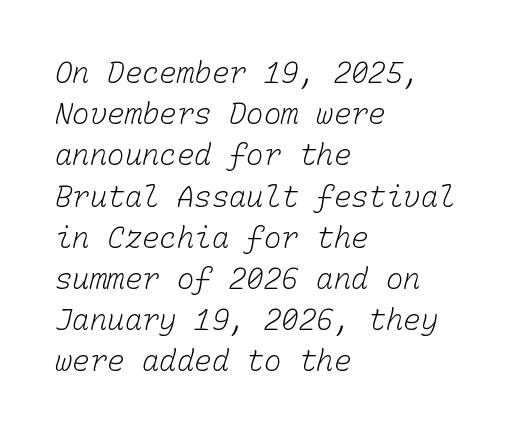
The image shows 29 px light type, monospaced; set left-aligned, normal line spacing (1.42x), normal letter spacing, not underlined; low stroke contrast and a medium x-height.
